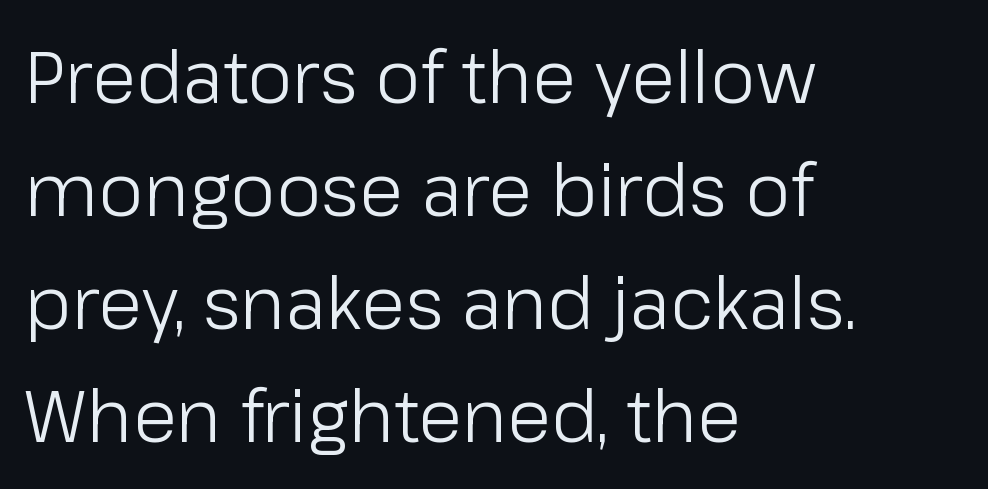
The image shows 72 px light sans-serif type, upright; set left-aligned, normal line spacing (1.57x), normal letter spacing, not underlined; low stroke contrast and a medium x-height.
